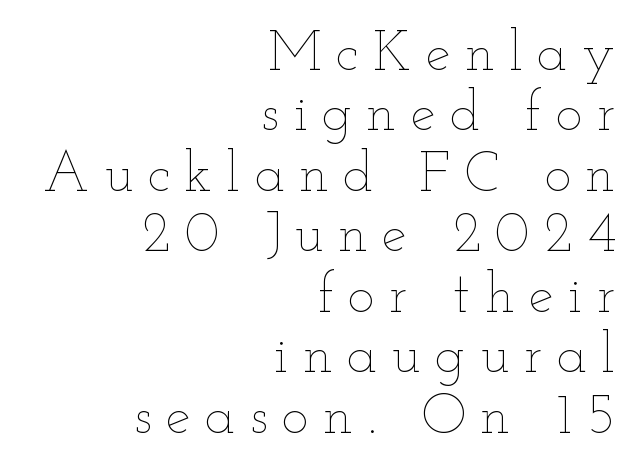
The image shows 56 px thin, wide type, upright; set right-aligned, tight line spacing (1.08x), unusually wide letter spacing (+0.26 em), not underlined; low stroke contrast and a small x-height.
